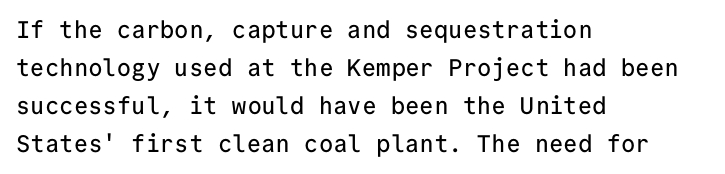
The image shows 24 px text type, upright; set left-aligned, normal line spacing (1.59x), normal letter spacing, not underlined.
